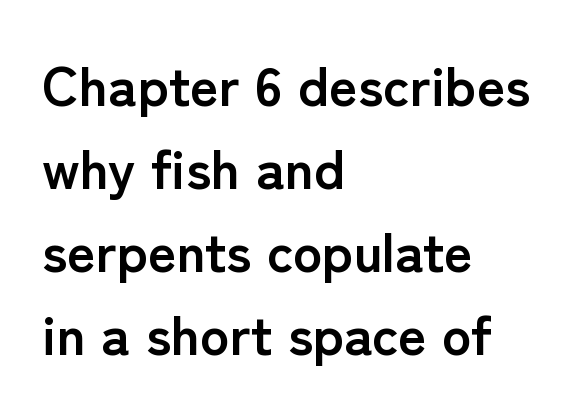
The image shows 55 px semibold sans-serif type, upright; set left-aligned, normal line spacing (1.51x), normal letter spacing, not underlined; low stroke contrast and a medium x-height.
